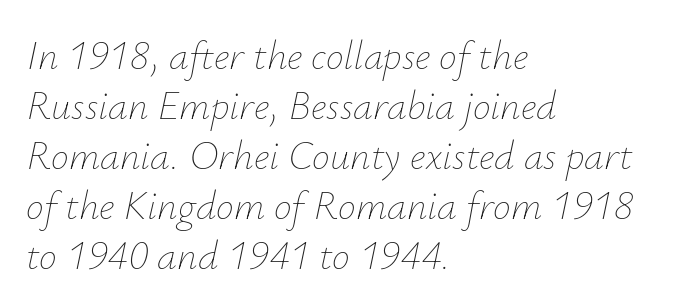
This sample uses plain, unmodified letter spacing. Is this a fixed-width face? No — the glyphs have proportional, varying widths. Casual observation: everything's shoved over to the left. Observe the lean: these are italic letterforms. The vertical gap from one line to the next is medium. The font is comparable to plain body text, perhaps lighter.
